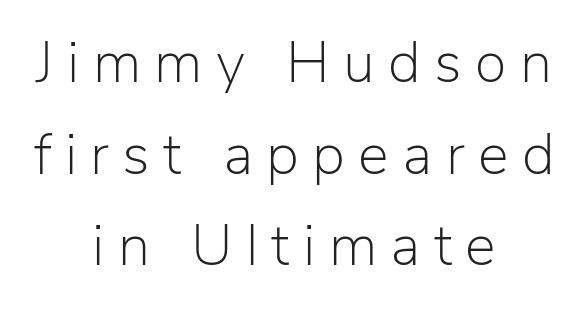
The image shows 58 px light sans-serif type, upright; set centered, normal line spacing (1.58x), unusually wide letter spacing (+0.23 em), not underlined; low stroke contrast and a medium x-height.
